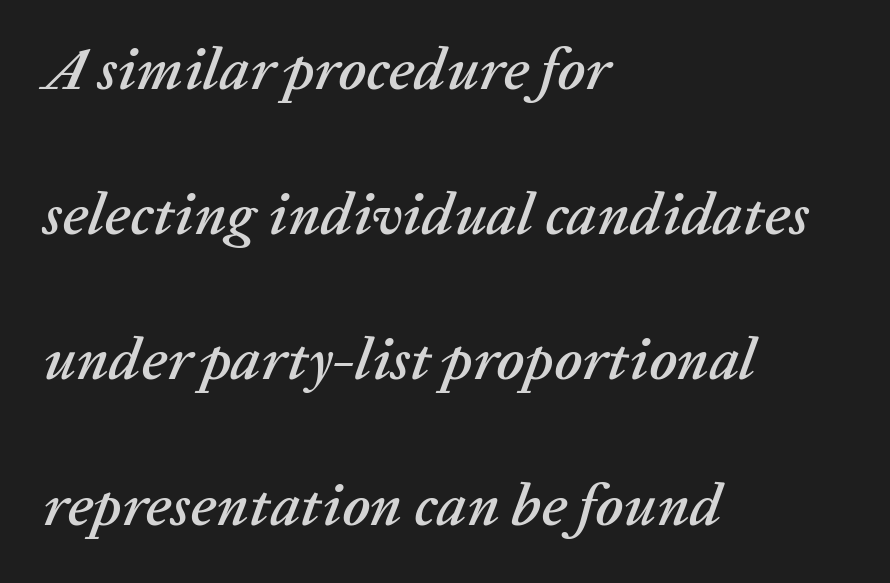
If you drew a ruler down the left edge, every line would touch it. The rendering applies a slant to the glyphs. Do the characters align in a grid? No, the font is proportional. The gap between lines stays unmarked. The gaps between neighbouring characters are ordinary and unremarkable. Reading down the column, the eye jumps a long way to each next line.
